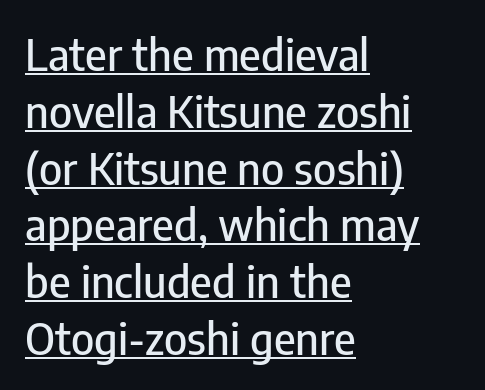
Q: Is the text italic (slanted)? A: No, it is upright.
Q: Is the typeface a serif or a sans-serif typeface? A: Sans-serif.
Q: Is the text underlined? A: Yes.
Q: How is the paragraph aligned? A: Left-aligned.
Q: Is the spacing between letters normal or unusually wide? A: Normal.
Q: Is the spacing between lines tight, normal or loose? A: Normal.
Q: Width (condensed, normal, or wide)? A: Condensed.
Q: Stroke contrast? A: Low.
Q: x-height? A: Medium.
Q: Monospaced? A: No.
